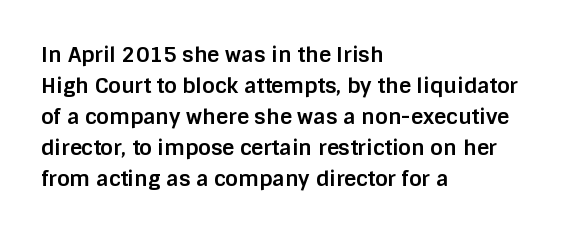
The image shows 21 px bold type, upright; set left-aligned, normal line spacing (1.48x), normal letter spacing, not underlined.
